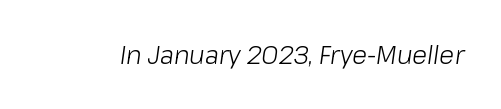
The image shows 25 px text type, italic (leaning right); set normal letter spacing, not underlined.
